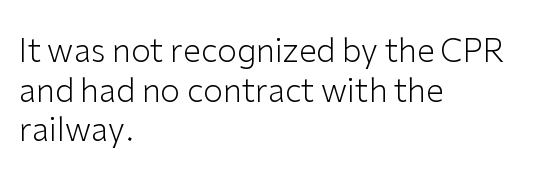
{"serif": "no", "italic": "no", "bold": "no", "weight": "light", "width": "normal", "stroke_contrast": "low", "x_height": "medium", "monospaced": "no", "underline": "no", "align": "left", "line_spacing_ratio": 1.24, "letter_spacing": "normal", "letter_spacing_em": 0.0, "glyph_px": 32}
